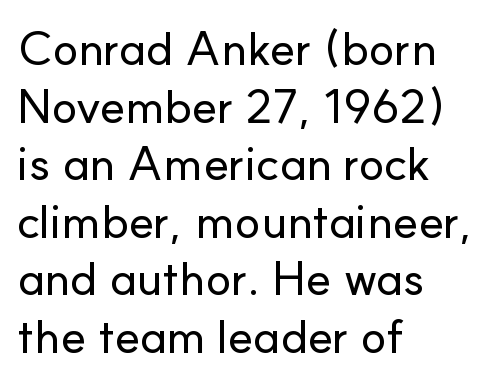
Q: Is the text italic (slanted)? A: No, it is upright.
Q: Is the typeface a serif or a sans-serif typeface? A: Sans-serif.
Q: Is the text underlined? A: No.
Q: How is the paragraph aligned? A: Left-aligned.
Q: Is the spacing between letters normal or unusually wide? A: Normal.
Q: Width (condensed, normal, or wide)? A: Normal.
Q: Stroke contrast? A: Low.
Q: x-height? A: Small.
Q: Monospaced? A: No.
